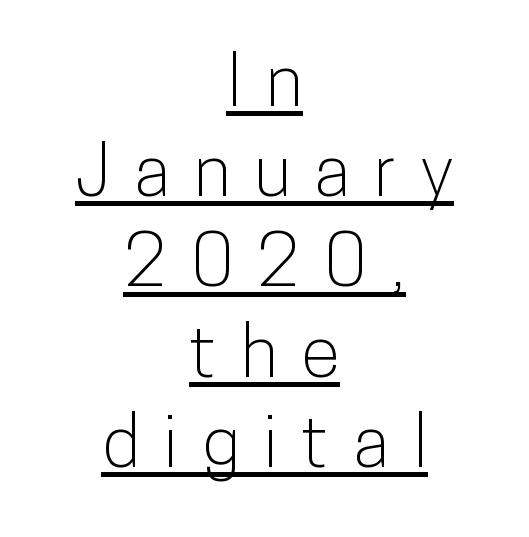
Posture: vertical. The typeface chosen for these lines omits serifs. Looks like someone drew a line under every word here. Horizontal bands of white between lines are of average thickness.
